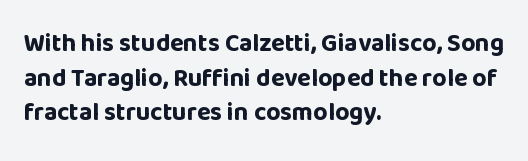
Q: Is the text bold? A: Yes.
Q: Is the text italic (slanted)? A: No, it is upright.
Q: Is the text underlined? A: No.
Q: How is the paragraph aligned? A: Left-aligned.
Q: Is the spacing between letters normal or unusually wide? A: Normal.
Q: Is the spacing between lines tight, normal or loose? A: Normal.
